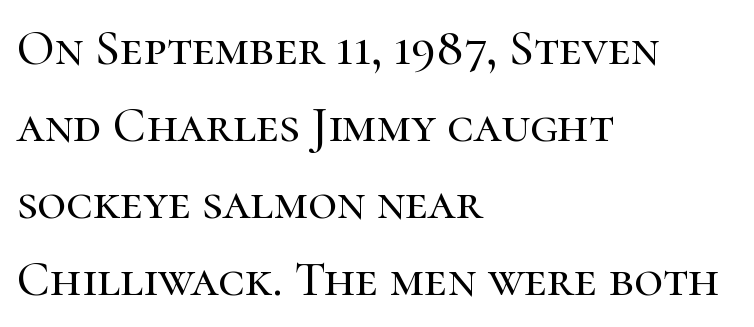
{"serif": "yes", "italic": "no", "width": "normal", "stroke_contrast": "high", "x_height": "medium", "monospaced": "no", "underline": "no", "align": "left", "line_spacing": "normal", "line_spacing_ratio": 1.54, "letter_spacing": "normal", "letter_spacing_em": 0.0, "glyph_px": 50}
